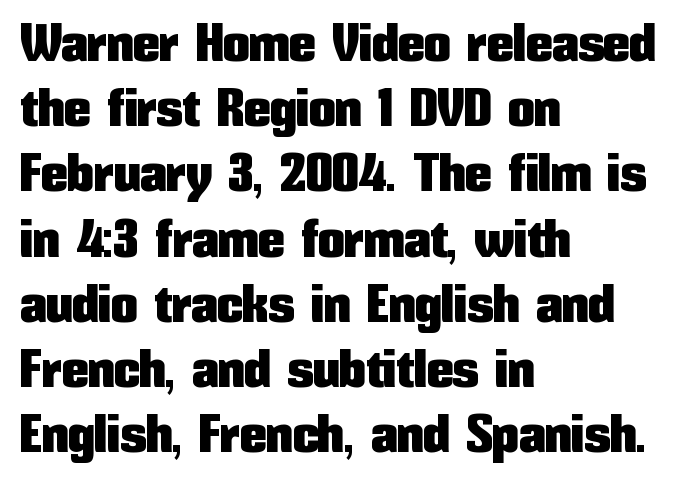
Q: Is the text italic (slanted)? A: No, it is upright.
Q: Is the typeface a serif or a sans-serif typeface? A: Sans-serif.
Q: Is the text underlined? A: No.
Q: How is the paragraph aligned? A: Left-aligned.
Q: Is the spacing between letters normal or unusually wide? A: Normal.
Q: Width (condensed, normal, or wide)? A: Condensed.
Q: Stroke contrast? A: Low.
Q: x-height? A: Medium.
Q: Monospaced? A: No.
